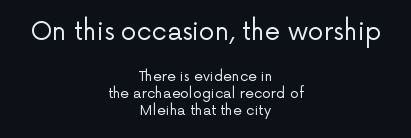
Q: Is the text bold? A: No.
Q: Is the text italic (slanted)? A: No, it is upright.
Q: Is the text underlined? A: No.
Q: How is the paragraph aligned? A: Centered.
Q: Is the spacing between letters normal or unusually wide? A: Normal.
Q: Which block of text is set in a larger size, the first (top) or the second (bottom)? A: The first (top) one.
